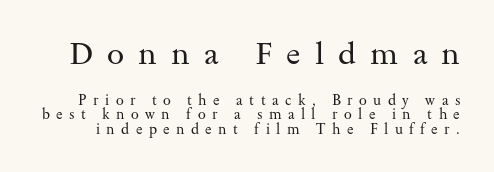
The image shows 31 px regular-weight, wide serif type, upright; set tight line spacing (1.03x), unusually wide letter spacing (+0.46 em), not underlined; the first (top) block is 2.21x larger; medium stroke contrast and a small x-height.
